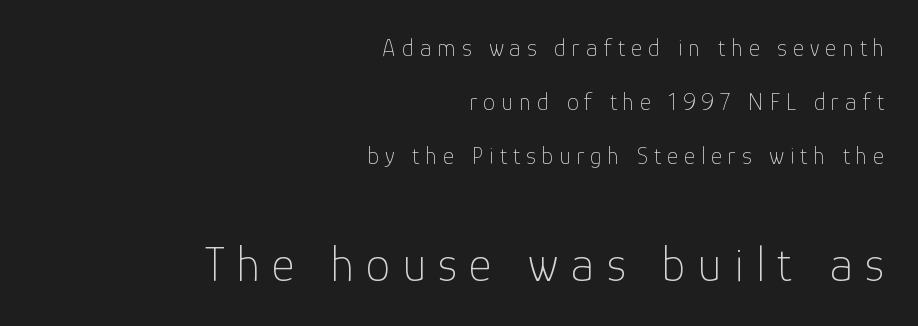
Right-aligned paragraph, ragged on the left. Check under the words: just untouched page. The second block has been scaled up relative to the first. No extra ink here — the face is not bold. The specimen reads as upright at a glance.
